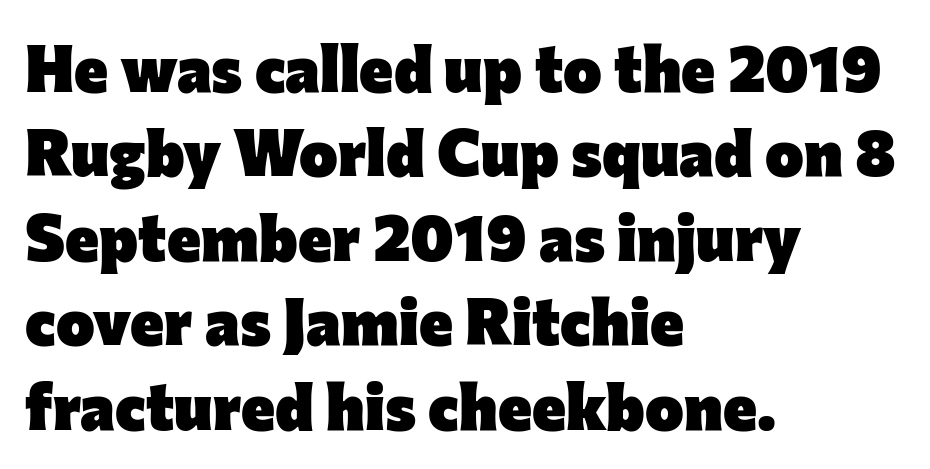
The image shows 65 px heavy sans-serif type, upright; set left-aligned, normal line spacing (1.3x), normal letter spacing, not underlined; low stroke contrast and a medium x-height.
